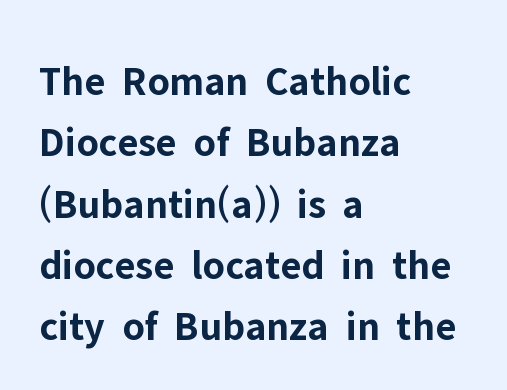
{"serif": "no", "italic": "no", "bold": "yes", "weight": "bold", "width": "normal", "stroke_contrast": "low", "x_height": "medium", "monospaced": "no", "underline": "no", "align": "left", "line_spacing": "normal", "line_spacing_ratio": 1.46, "letter_spacing": "normal", "letter_spacing_em": 0.0, "glyph_px": 42}
